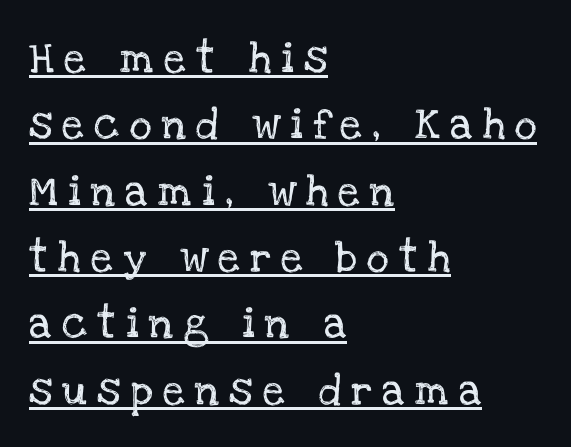
Q: Is the text italic (slanted)? A: No, it is upright.
Q: Is the typeface a serif or a sans-serif typeface? A: Serif.
Q: Is the text underlined? A: Yes.
Q: How is the paragraph aligned? A: Left-aligned.
Q: Is the spacing between letters normal or unusually wide? A: Unusually wide.
Q: Is the spacing between lines tight, normal or loose? A: Loose.
Q: Width (condensed, normal, or wide)? A: Normal.
Q: Stroke contrast? A: Low.
Q: x-height? A: Large.
Q: Monospaced? A: No.
